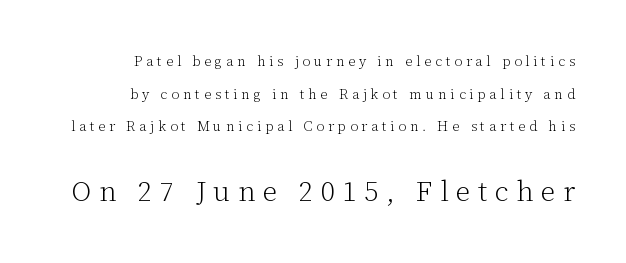
Q: Is the text bold? A: No.
Q: Is the text italic (slanted)? A: No, it is upright.
Q: Is the typeface a serif or a sans-serif typeface? A: Serif.
Q: Is the text underlined? A: No.
Q: How is the paragraph aligned? A: Right-aligned.
Q: Is the spacing between letters normal or unusually wide? A: Unusually wide.
Q: Is the spacing between lines tight, normal or loose? A: Loose.
Q: Which block of text is set in a larger size, the first (top) or the second (bottom)? A: The second (bottom) one.
Q: Width (condensed, normal, or wide)? A: Normal.
Q: Stroke contrast? A: Low.
Q: x-height? A: Medium.
Q: Monospaced? A: No.
